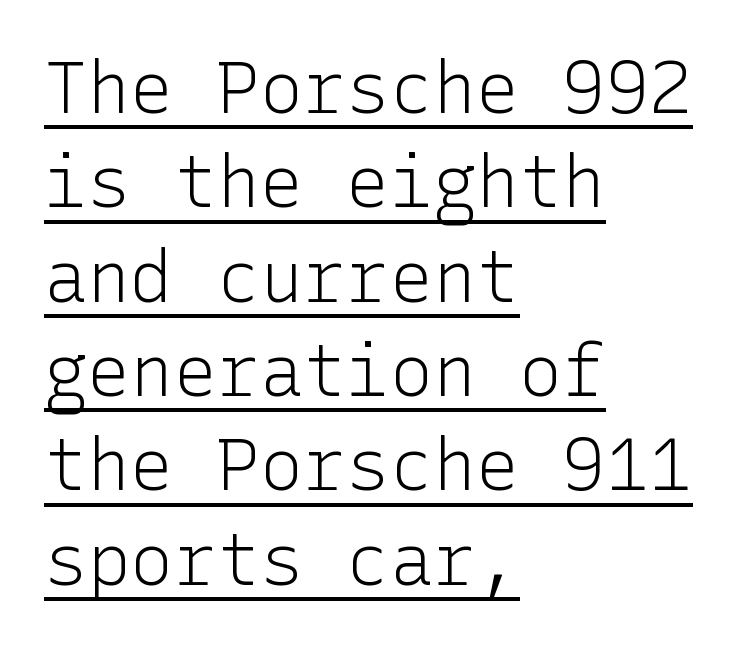
{"serif": "no", "italic": "no", "bold": "no", "weight": "light", "width": "normal", "stroke_contrast": "low", "x_height": "medium", "underline": "yes", "align": "left", "line_spacing": "normal", "line_spacing_ratio": 1.31, "letter_spacing": "normal", "letter_spacing_em": 0.0, "glyph_px": 72}
